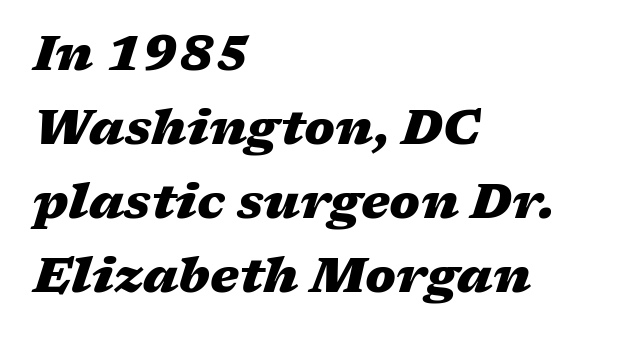
The image shows 49 px heavy, wide type, italic (leaning right); set left-aligned, normal line spacing (1.51x), normal letter spacing, not underlined; medium stroke contrast and a medium x-height.
